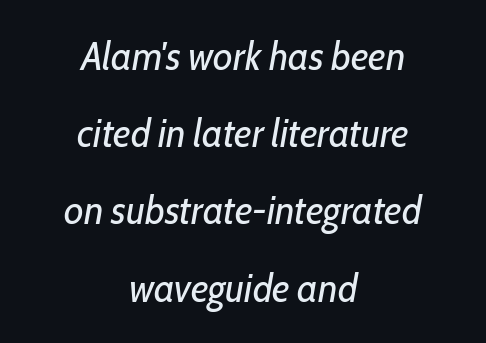
{"italic": "yes", "lean": "right", "slant_degrees": 10, "bold": "no", "weight": "regular", "width": "condensed", "stroke_contrast": "low", "x_height": "medium", "monospaced": "no", "underline": "no", "align": "center", "line_spacing": "loose", "line_spacing_ratio": 1.93, "letter_spacing": "normal", "letter_spacing_em": 0.0, "glyph_px": 40}
